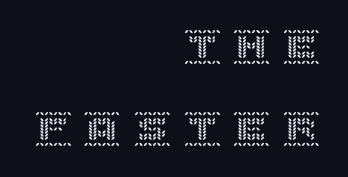
The baseline area is clear. If you drew a line through each stem, it would be perfectly vertical. Rows of type keep a wide berth in the vertical direction. If you drew a ruler down the right edge, every line would touch it. You could only call the tracking loose — the letters float apart.
